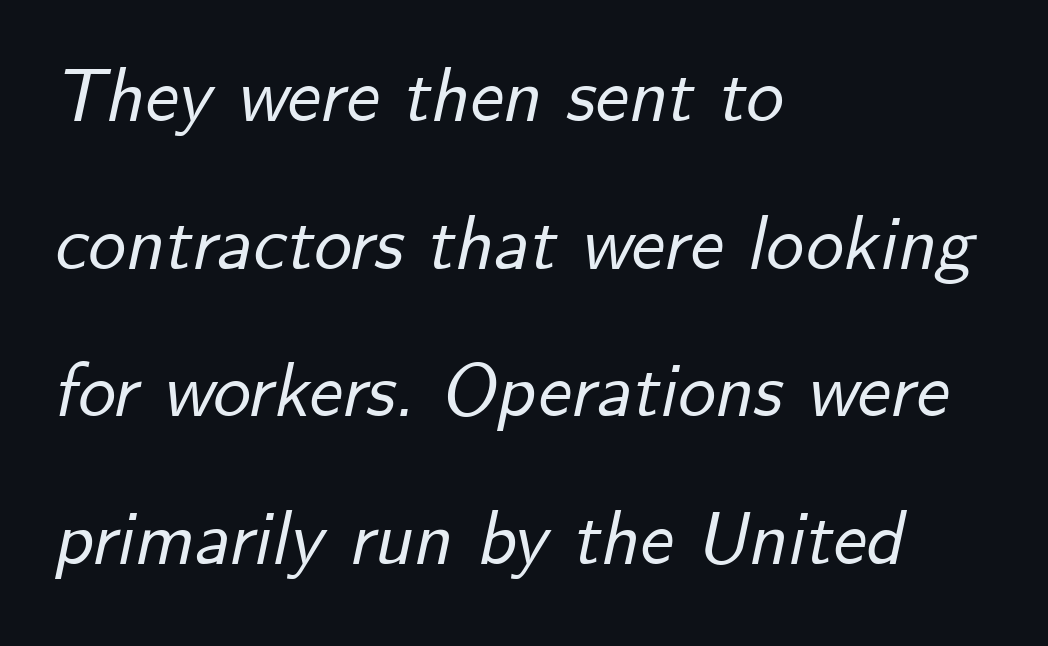
Q: Is the text italic (slanted)? A: Yes, it leans right by about 12 degrees.
Q: Is the text underlined? A: No.
Q: How is the paragraph aligned? A: Left-aligned.
Q: Is the spacing between letters normal or unusually wide? A: Normal.
Q: Is the spacing between lines tight, normal or loose? A: Loose.
Q: Width (condensed, normal, or wide)? A: Normal.
Q: Stroke contrast? A: Low.
Q: x-height? A: Small.
Q: Monospaced? A: No.
